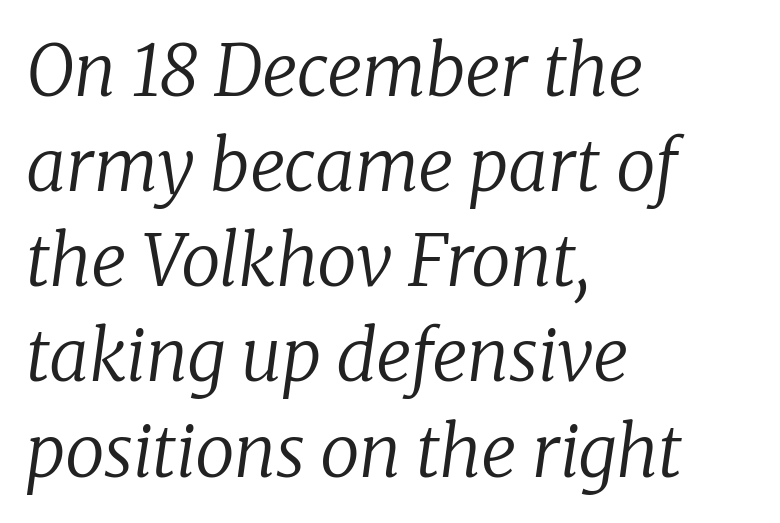
The image shows 71 px regular-weight serif type, italic (leaning right); set left-aligned, normal line spacing (1.34x), normal letter spacing, not underlined; low stroke contrast and a medium x-height.
